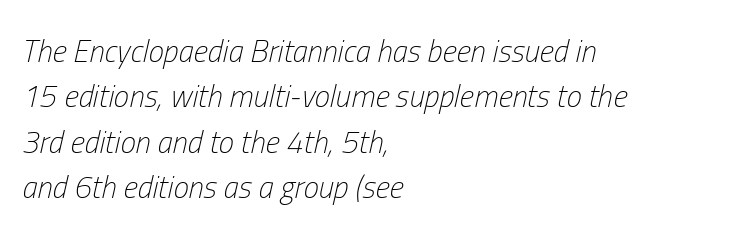
Q: Is the text bold? A: No.
Q: Is the text italic (slanted)? A: Yes, it leans right by about 13 degrees.
Q: Is the text underlined? A: No.
Q: How is the paragraph aligned? A: Left-aligned.
Q: Is the spacing between letters normal or unusually wide? A: Normal.
Q: Is the spacing between lines tight, normal or loose? A: Normal.
Q: Width (condensed, normal, or wide)? A: Condensed.
Q: Stroke contrast? A: Low.
Q: x-height? A: Medium.
Q: Monospaced? A: No.
